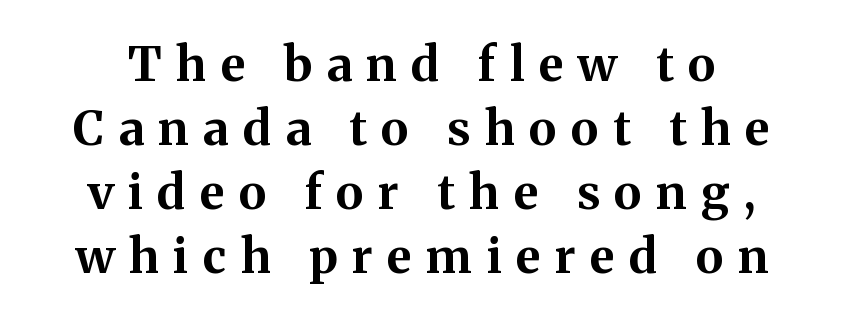
{"serif": "yes", "italic": "no", "bold": "yes", "weight": "bold", "width": "normal", "stroke_contrast": "medium", "x_height": "medium", "monospaced": "no", "underline": "no", "line_spacing": "normal", "line_spacing_ratio": 1.33, "letter_spacing": "wide", "letter_spacing_em": 0.3, "glyph_px": 48}
